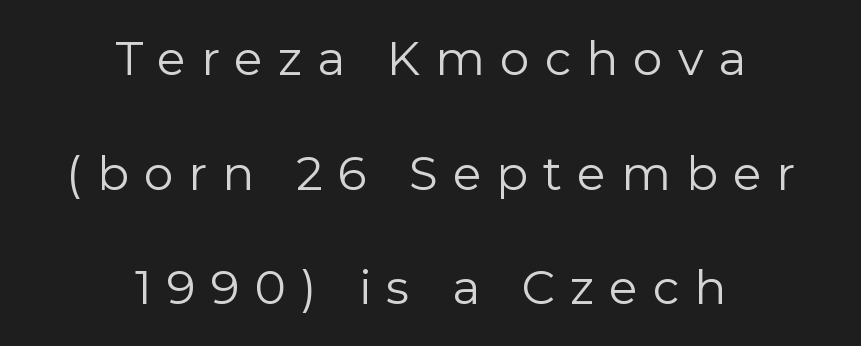
{"serif": "no", "italic": "no", "bold": "no", "weight": "regular", "width": "normal", "stroke_contrast": "low", "x_height": "medium", "monospaced": "no", "underline": "no", "align": "center", "line_spacing": "loose", "line_spacing_ratio": 2.44, "letter_spacing": "wide", "letter_spacing_em": 0.32, "glyph_px": 47}
